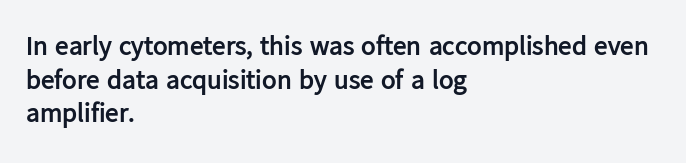
Q: Is the text bold? A: Yes.
Q: Is the text italic (slanted)? A: No, it is upright.
Q: Is the text underlined? A: No.
Q: How is the paragraph aligned? A: Left-aligned.
Q: Is the spacing between letters normal or unusually wide? A: Normal.
Q: Is the spacing between lines tight, normal or loose? A: Normal.
